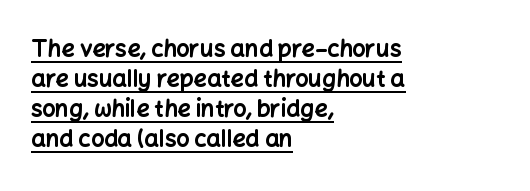
{"italic": "no", "bold": "yes", "underline": "yes", "align": "left", "line_spacing": "normal", "line_spacing_ratio": 1.3, "letter_spacing": "normal", "letter_spacing_em": 0.0, "glyph_px": 23}
